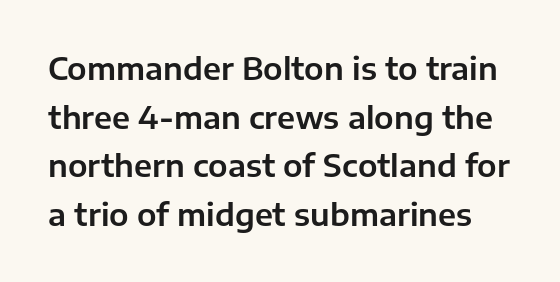
{"serif": "no", "italic": "no", "width": "normal", "stroke_contrast": "low", "x_height": "medium", "monospaced": "no", "underline": "no", "line_spacing": "normal", "line_spacing_ratio": 1.57, "letter_spacing": "normal", "letter_spacing_em": 0.0, "glyph_px": 31}
